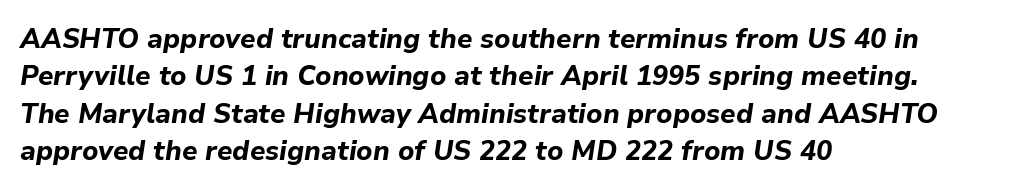
{"italic": "yes", "lean": "right", "slant_degrees": 9, "bold": "yes", "underline": "no", "align": "left", "line_spacing": "normal", "line_spacing_ratio": 1.38, "letter_spacing": "normal", "letter_spacing_em": 0.0, "glyph_px": 27}
